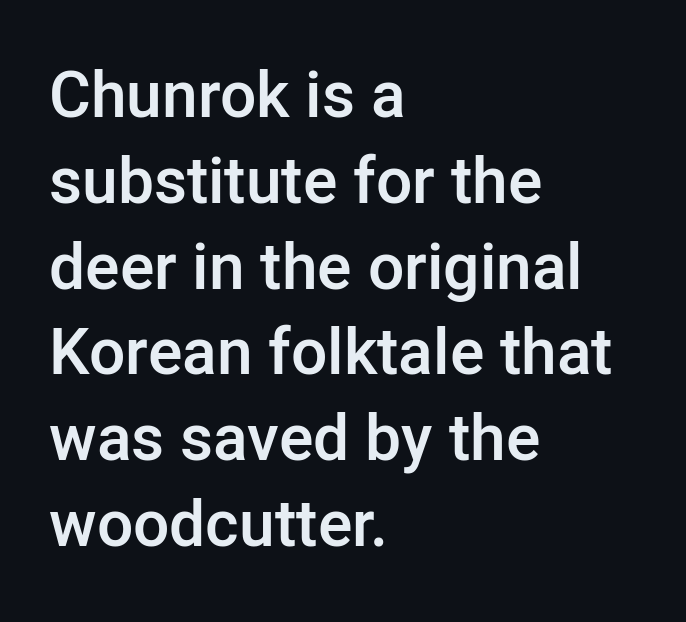
The image shows 64 px semibold sans-serif type, upright; set left-aligned, normal line spacing (1.34x), normal letter spacing, not underlined; low stroke contrast and a medium x-height.
